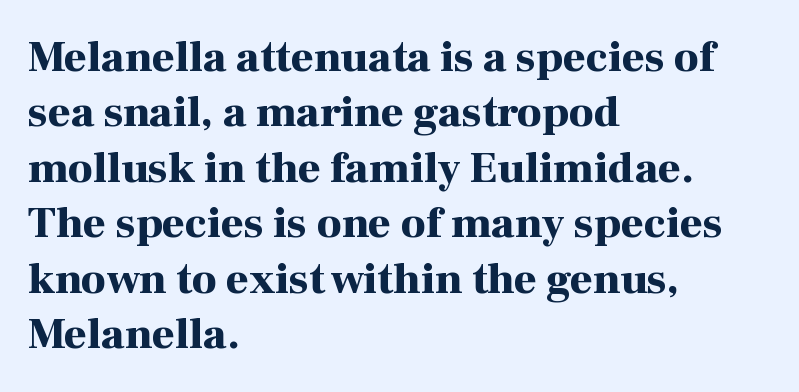
Q: Is the text bold? A: Yes.
Q: Is the text italic (slanted)? A: No, it is upright.
Q: Is the typeface a serif or a sans-serif typeface? A: Serif.
Q: Is the text underlined? A: No.
Q: How is the paragraph aligned? A: Left-aligned.
Q: Is the spacing between letters normal or unusually wide? A: Normal.
Q: Is the spacing between lines tight, normal or loose? A: Normal.
Q: Width (condensed, normal, or wide)? A: Normal.
Q: Stroke contrast? A: High.
Q: x-height? A: Medium.
Q: Monospaced? A: No.
